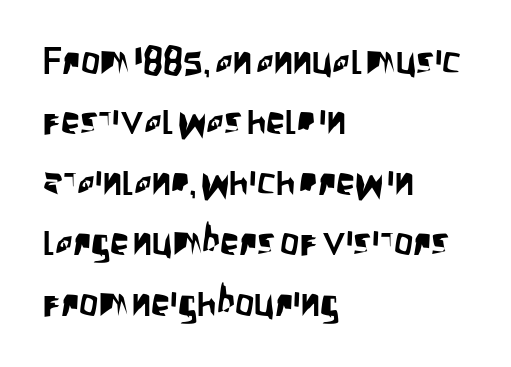
{"serif": "no", "italic": "no", "width": "condensed", "stroke_contrast": "low", "x_height": "large", "monospaced": "no", "underline": "no", "align": "left", "line_spacing": "normal", "line_spacing_ratio": 1.59, "letter_spacing": "normal", "letter_spacing_em": 0.0, "glyph_px": 38}
